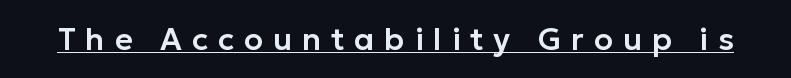
Q: Is the text italic (slanted)? A: No, it is upright.
Q: Is the typeface a serif or a sans-serif typeface? A: Sans-serif.
Q: Is the text underlined? A: Yes.
Q: Is the spacing between letters normal or unusually wide? A: Unusually wide.
Q: Width (condensed, normal, or wide)? A: Normal.
Q: Stroke contrast? A: Low.
Q: x-height? A: Medium.
Q: Monospaced? A: No.
